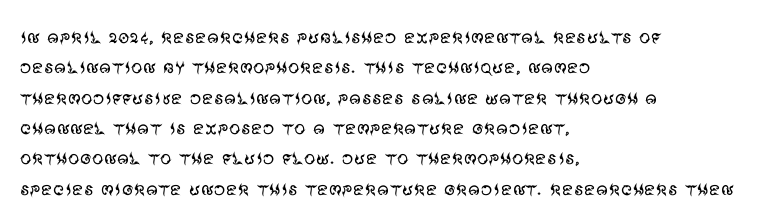
The image shows 23 px text type, upright; set left-aligned, normal line spacing (1.32x), normal letter spacing, not underlined.
